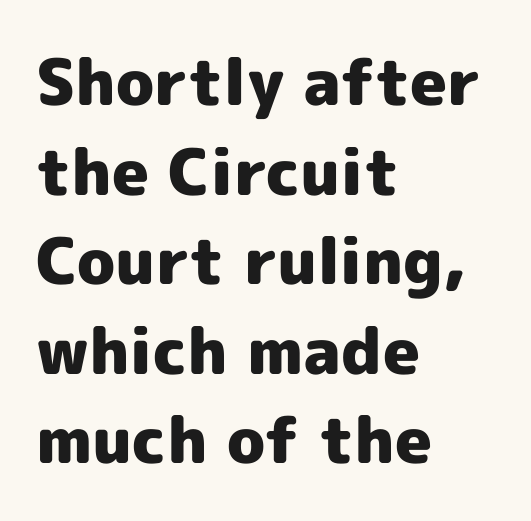
Q: Is the text bold? A: Yes.
Q: Is the text italic (slanted)? A: No, it is upright.
Q: Is the typeface a serif or a sans-serif typeface? A: Sans-serif.
Q: Is the text underlined? A: No.
Q: How is the paragraph aligned? A: Left-aligned.
Q: Is the spacing between letters normal or unusually wide? A: Normal.
Q: Is the spacing between lines tight, normal or loose? A: Normal.
Q: Width (condensed, normal, or wide)? A: Normal.
Q: x-height? A: Medium.
Q: Monospaced? A: No.
